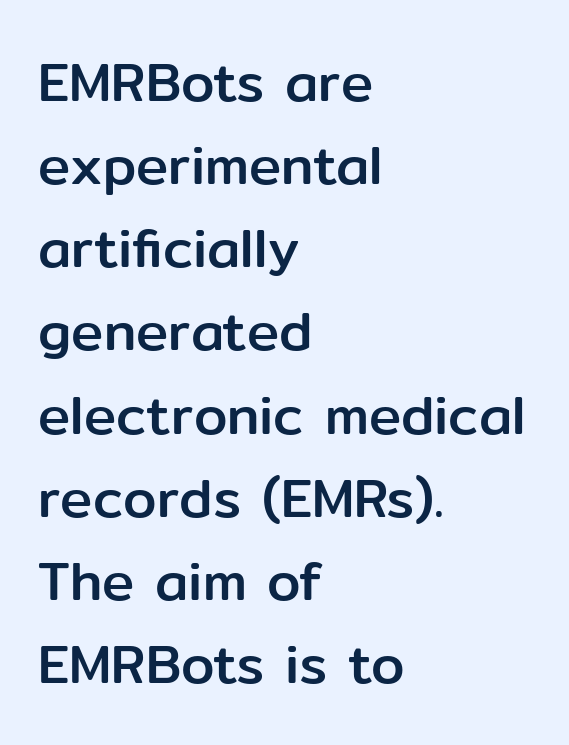
{"serif": "no", "italic": "no", "width": "normal", "stroke_contrast": "low", "x_height": "medium", "monospaced": "no", "underline": "no", "align": "left", "line_spacing": "normal", "line_spacing_ratio": 1.54, "letter_spacing": "normal", "letter_spacing_em": 0.0, "glyph_px": 54}
